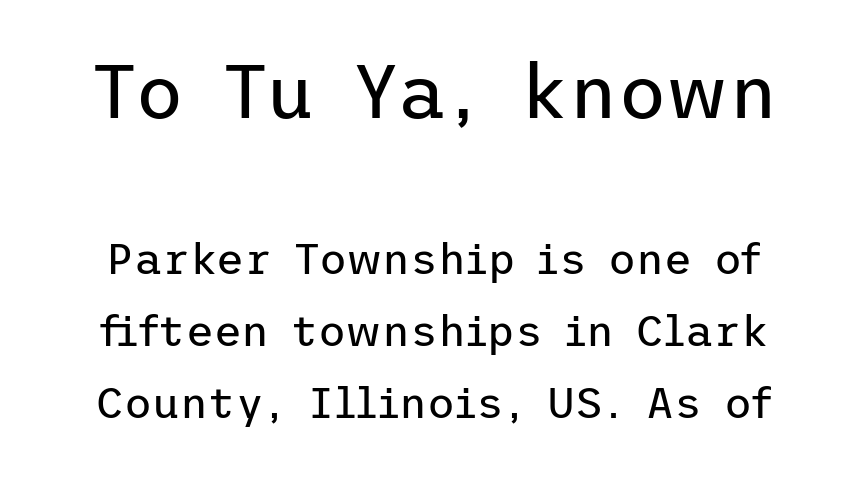
Q: Is the text bold? A: No.
Q: Is the text italic (slanted)? A: No, it is upright.
Q: Is the typeface a serif or a sans-serif typeface? A: Sans-serif.
Q: Is the text underlined? A: No.
Q: Is the spacing between letters normal or unusually wide? A: Normal.
Q: Is the spacing between lines tight, normal or loose? A: Normal.
Q: Which block of text is set in a larger size, the first (top) or the second (bottom)? A: The first (top) one.
Q: Width (condensed, normal, or wide)? A: Normal.
Q: Stroke contrast? A: Low.
Q: x-height? A: Medium.
